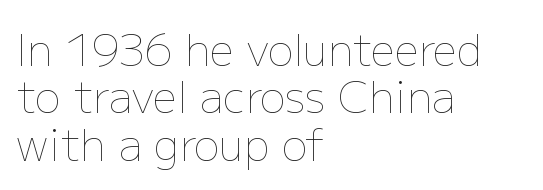
{"italic": "no", "bold": "no", "weight": "thin", "width": "normal", "stroke_contrast": "low", "x_height": "medium", "monospaced": "no", "underline": "no", "align": "left", "line_spacing": "tight", "line_spacing_ratio": 1.1, "letter_spacing": "normal", "letter_spacing_em": 0.0, "glyph_px": 43}
